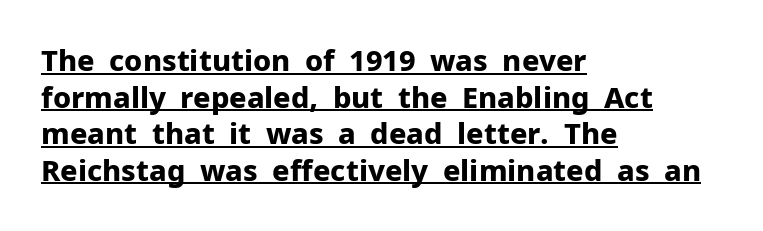
{"serif": "no", "italic": "no", "bold": "yes", "weight": "bold", "width": "normal", "stroke_contrast": "low", "x_height": "medium", "monospaced": "no", "underline": "yes", "align": "left", "line_spacing": "normal", "line_spacing_ratio": 1.26, "letter_spacing": "normal", "letter_spacing_em": 0.0, "glyph_px": 29}
